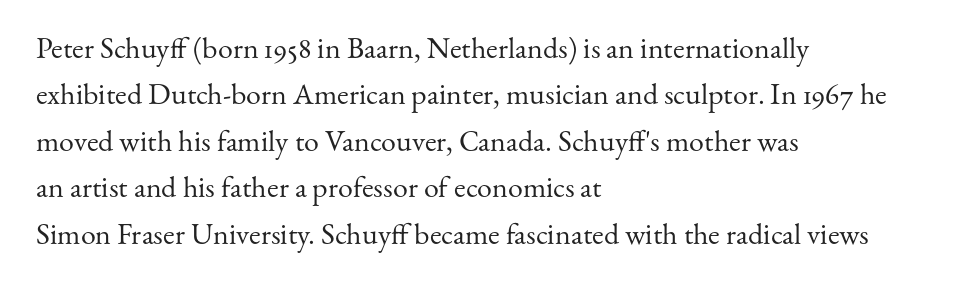
The specimen reads as upright at a glance. These glyphs show unthickened strokes, regular width or finer. Notice how the passage keeps a crisp vertical edge on the left only. Baseline-to-baseline distance is the conventional proportion of letter height. This rendering employs a face with finishing strokes, i.e., a serif.
